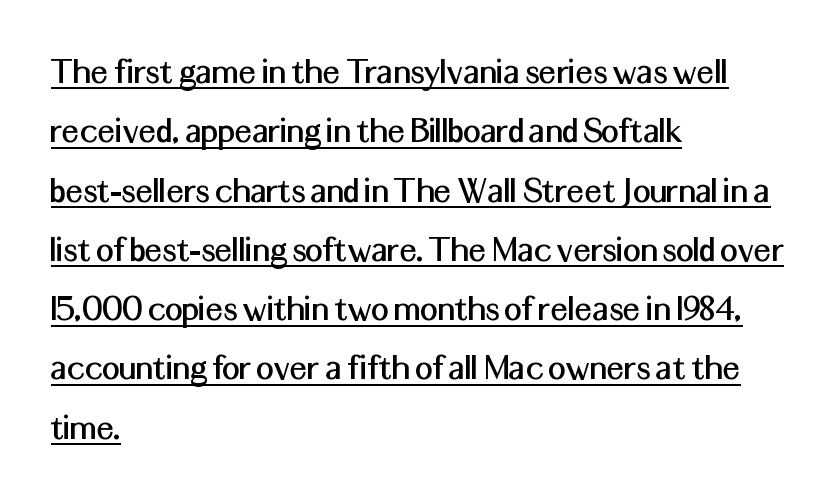
Q: Is the text italic (slanted)? A: No, it is upright.
Q: Is the typeface a serif or a sans-serif typeface? A: Sans-serif.
Q: Is the text underlined? A: Yes.
Q: How is the paragraph aligned? A: Left-aligned.
Q: Is the spacing between letters normal or unusually wide? A: Normal.
Q: Is the spacing between lines tight, normal or loose? A: Normal.
Q: Width (condensed, normal, or wide)? A: Normal.
Q: Stroke contrast? A: Medium.
Q: x-height? A: Medium.
Q: Monospaced? A: No.
